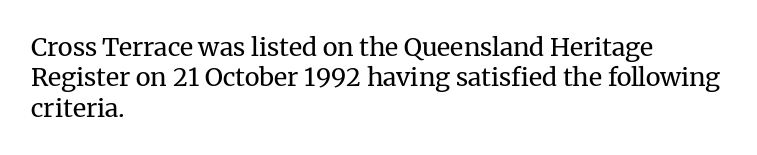
{"italic": "no", "bold": "no", "underline": "no", "align": "left", "line_spacing_ratio": 1.22, "letter_spacing": "normal", "letter_spacing_em": 0.0, "glyph_px": 25}
